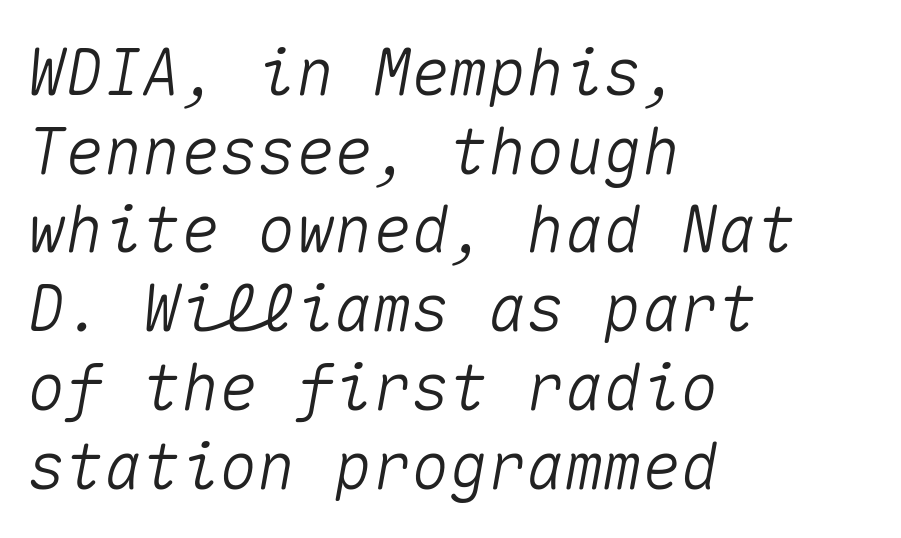
{"italic": "yes", "lean": "right", "slant_degrees": 10, "width": "normal", "stroke_contrast": "medium", "x_height": "medium", "monospaced": "yes", "underline": "no", "align": "left", "line_spacing_ratio": 1.23, "letter_spacing": "normal", "letter_spacing_em": 0.0, "glyph_px": 64}
